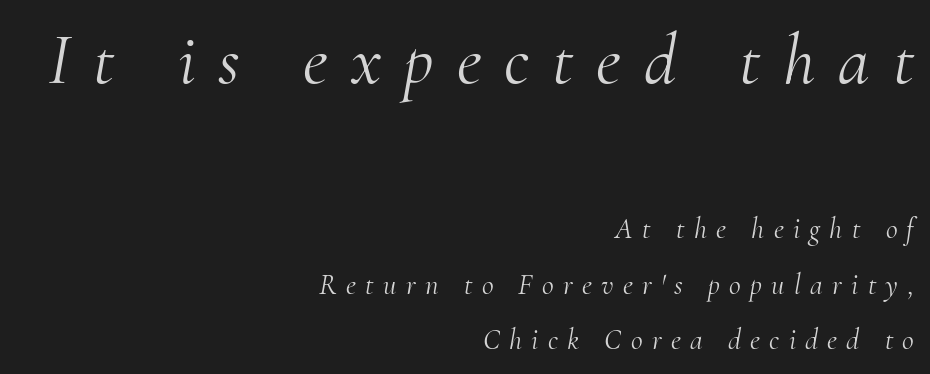
The font's italic variant was chosen for this text. The cut favours lightness, reaching ordinary text weight at its darkest. Each word looks stretched out because of the extra space between its letters. Every row of glyphs terminates at an identical x-position on the right. Old-style or modern, the face here clearly has serifs.
